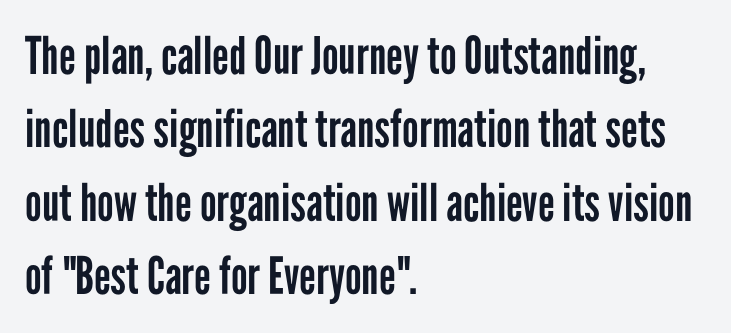
Line starts are locked; line ends wander. Quick note: underline off. Looks like regular typesetting: each glyph gets only the width it needs. Unlike italic type, these characters show no tilt at all. Words appear dense and cohesive because spacing is normal.
